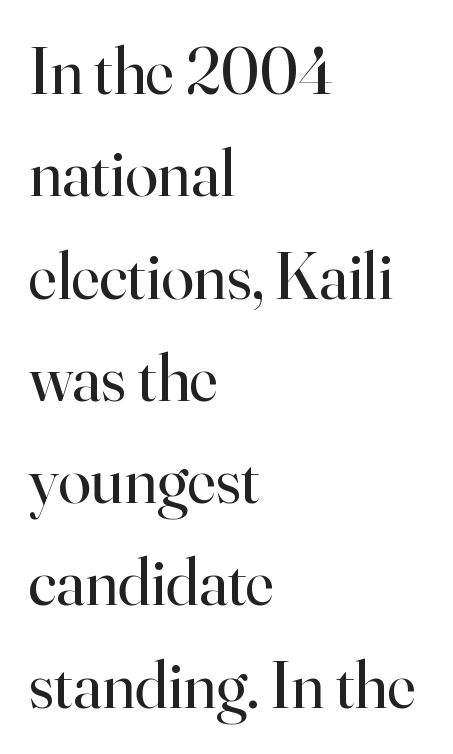
Q: Is the text bold? A: No.
Q: Is the text italic (slanted)? A: No, it is upright.
Q: Is the typeface a serif or a sans-serif typeface? A: Serif.
Q: Is the text underlined? A: No.
Q: How is the paragraph aligned? A: Left-aligned.
Q: Is the spacing between letters normal or unusually wide? A: Normal.
Q: Is the spacing between lines tight, normal or loose? A: Normal.
Q: Width (condensed, normal, or wide)? A: Normal.
Q: Stroke contrast? A: High.
Q: x-height? A: Small.
Q: Monospaced? A: No.
